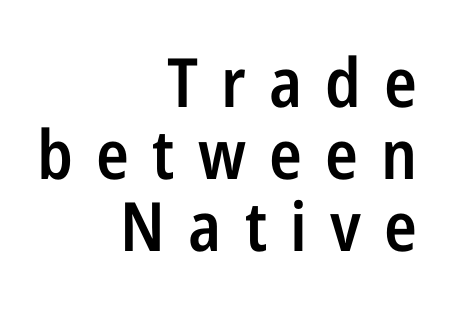
The image shows 68 px semibold, condensed sans-serif type, upright; set right-aligned, tight line spacing (1.06x), unusually wide letter spacing (+0.34 em), not underlined; low stroke contrast and a medium x-height.
